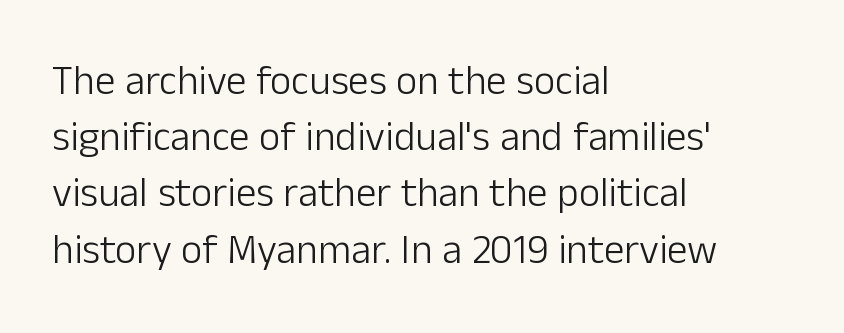
The gap between lines stays unmarked. Baseline-to-baseline distance is the conventional proportion of letter height. Typeset ragged right — the left edge is the straight one. No italicization has been applied; the sample stays upright. No extra ink here — the face is not bold.
